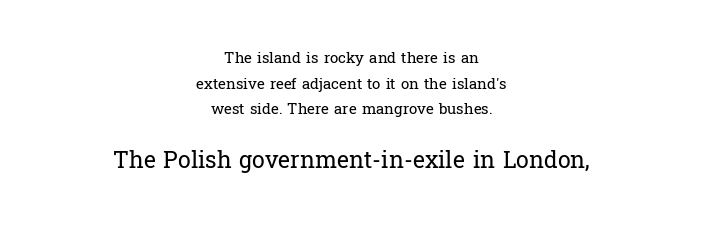
The image shows 23 px text type, upright; set centered, line spacing 1.71x, normal letter spacing, not underlined; the second (bottom) block is 1.53x larger.
